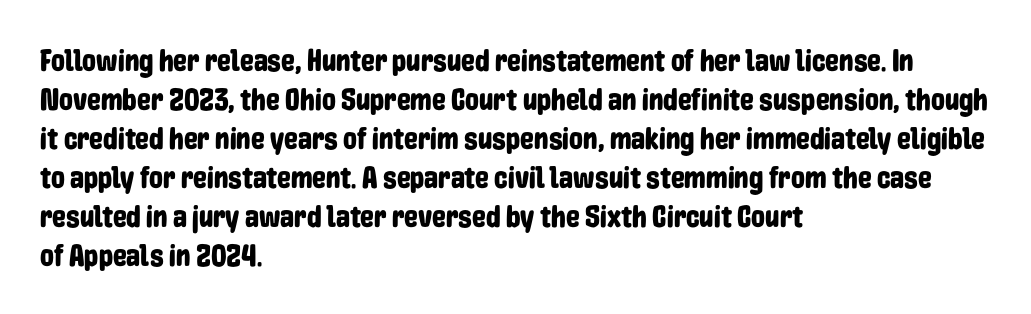
Successive baselines arrive at the customary interval. I'd call this a sans setting — the letters go barefoot. Posture: vertical. A typesetter would call this proportional, since set widths differ per character. Underline: absent.
